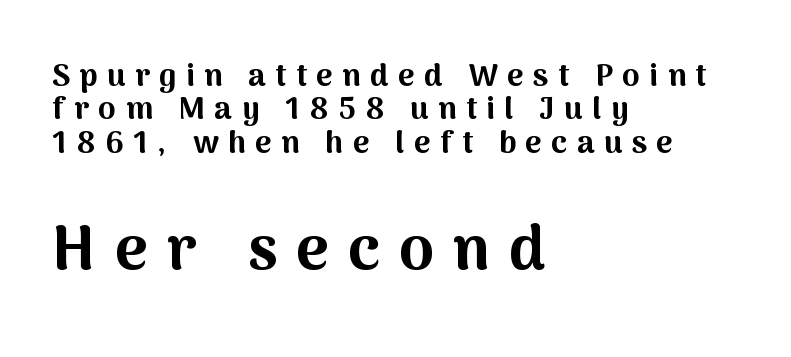
Each letter keeps its own natural width here, so spacing adapts to shape. Honestly, the letter spacing is so wide it's the main thing you notice. Letters rest on an invisible, unmarked baseline. On the weight axis this lands at bold, roughly 700.
